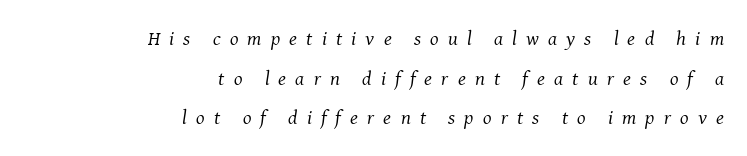
The image shows 20 px text type, italic (leaning right); set right-aligned, loose line spacing (1.98x), unusually wide letter spacing (+0.46 em), not underlined.
